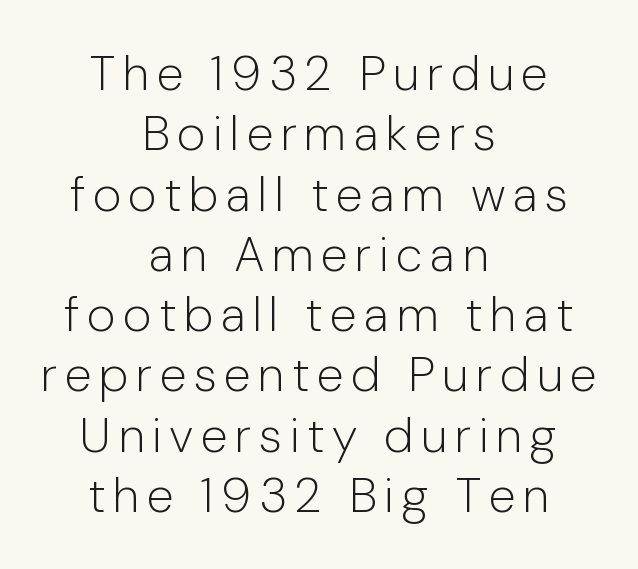
Which margin do the lines hug? Neither — every line sits in the middle. The designer went with a sans here, leaving each stem footless. Words float on clear page, feet unadorned. Do the letters lean? They stand straight.
